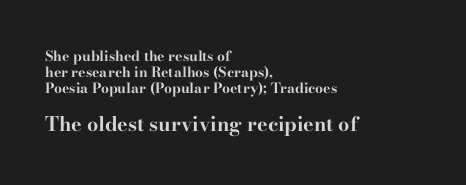
There is no visible air inserted between adjacent glyphs. If you squint, the bottom block still reads clearly — it's the larger of the two. Decoration check: the copy has no underline. In terms of posture, this sample is upright. The lines are quadded left.
